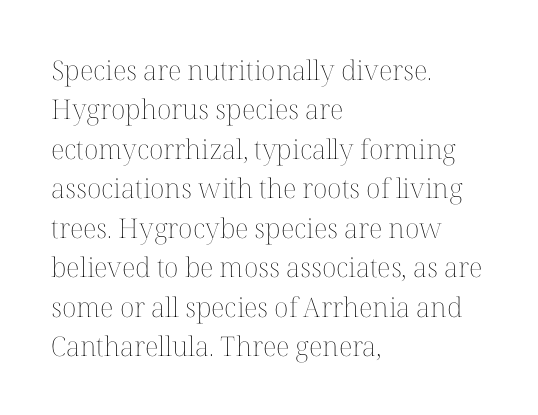
The image shows 27 px text type, upright; set left-aligned, normal line spacing (1.46x), normal letter spacing, not underlined.
